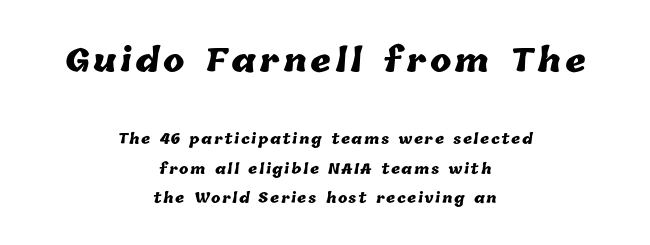
You get the large type first, then a drop to smaller type. The letters are bold, with thick, heavy strokes. What's the leading like? Stretched, with rows far apart. This rendering uses center alignment, leaving both contours irregular but symmetric. A bare baseline throughout the passage.
